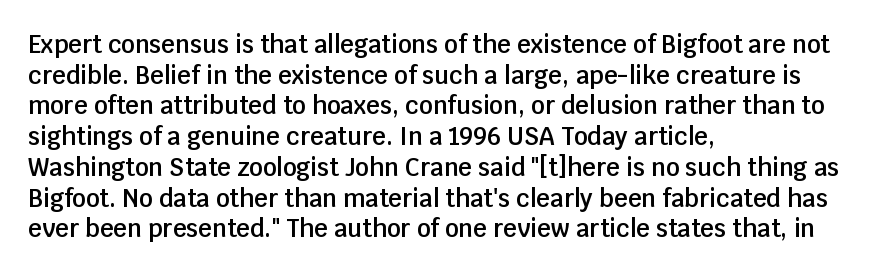
The image shows 24 px text type, upright; set left-aligned, normal line spacing (1.28x), normal letter spacing, not underlined.
